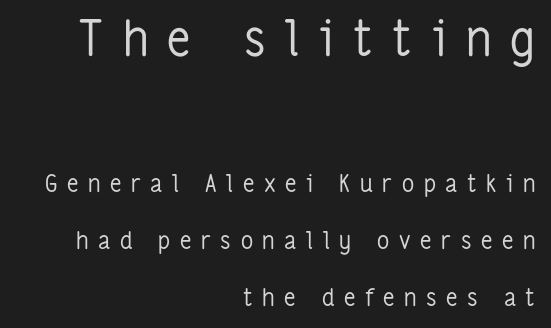
Q: Is the text bold? A: No.
Q: Is the text italic (slanted)? A: No, it is upright.
Q: Is the typeface a serif or a sans-serif typeface? A: Sans-serif.
Q: Is the text underlined? A: No.
Q: How is the paragraph aligned? A: Right-aligned.
Q: Is the spacing between letters normal or unusually wide? A: Unusually wide.
Q: Is the spacing between lines tight, normal or loose? A: Loose.
Q: Which block of text is set in a larger size, the first (top) or the second (bottom)? A: The first (top) one.
Q: Width (condensed, normal, or wide)? A: Condensed.
Q: Stroke contrast? A: Low.
Q: x-height? A: Medium.
Q: Monospaced? A: No.
